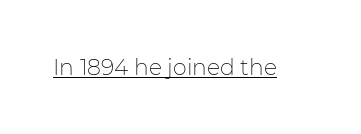
Does a line run under the words? Yes, clearly. Each word holds together tightly as a unit, with standard inter-letter gaps. When letters stand straight like this, we call the style roman or upright. Compared with a typical body face, this is equally light or lighter still.
